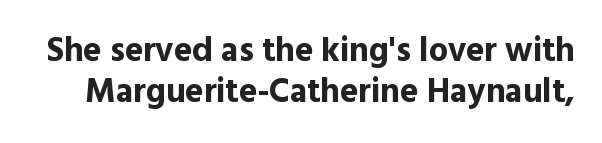
The image shows 34 px bold sans-serif type, upright; set line spacing 1.2x, normal letter spacing, not underlined; a medium x-height.
